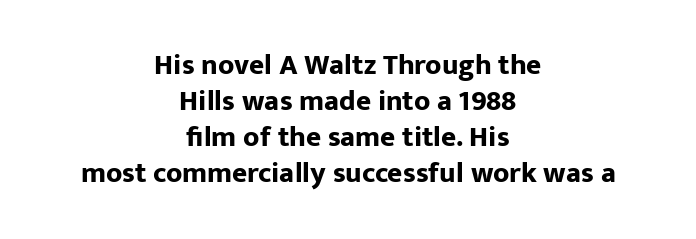
What kind of face is this? One without serifs — a sans. Chunky letters — that's bold for sure. Between one letter and the next there's only the usual sliver of space. The lines in this sample share a center point and differ in where they start and stop.
